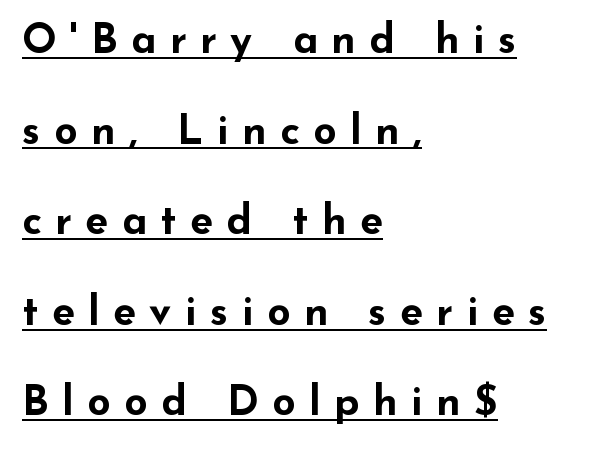
The image shows 41 px bold, wide sans-serif type, upright; set left-aligned, loose line spacing (2.21x), unusually wide letter spacing (+0.33 em), underlined; low stroke contrast and a small x-height.
